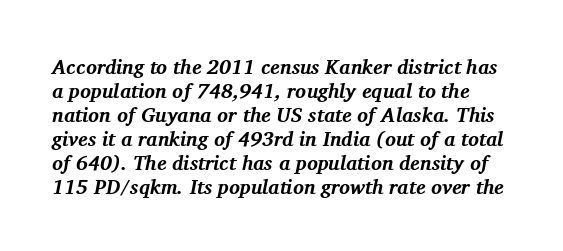
{"italic": "yes", "lean": "right", "slant_degrees": 11, "bold": "yes", "underline": "no", "line_spacing_ratio": 1.2, "letter_spacing": "normal", "letter_spacing_em": 0.0, "glyph_px": 20}
